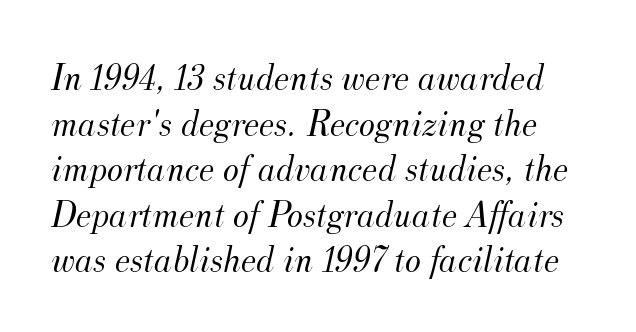
The image shows 38 px light serif type, italic (leaning right); set line spacing 1.2x, normal letter spacing, not underlined; medium stroke contrast and a small x-height.
